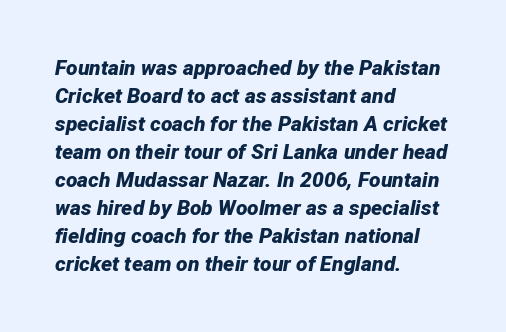
The image shows 21 px bold type, italic (leaning right); set left-aligned, normal line spacing (1.33x), normal letter spacing, not underlined.
